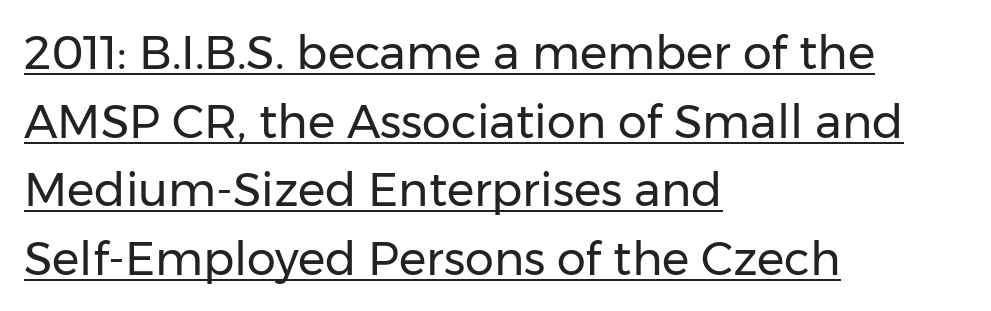
The words here are underlined. Nothing sits at the stroke ends, so this counts as sans-serif. No heavy texture on the line: the type isn't bold. Teacher's note: observe the even left margin — that is flush-left alignment.
